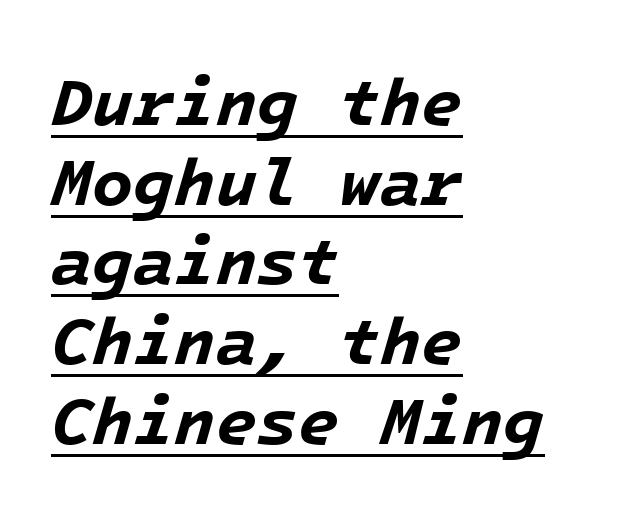
{"italic": "yes", "lean": "right", "slant_degrees": 16, "bold": "yes", "weight": "bold", "width": "normal", "stroke_contrast": "low", "x_height": "medium", "underline": "yes", "align": "left", "line_spacing_ratio": 1.19, "letter_spacing": "normal", "letter_spacing_em": 0.0, "glyph_px": 67}
